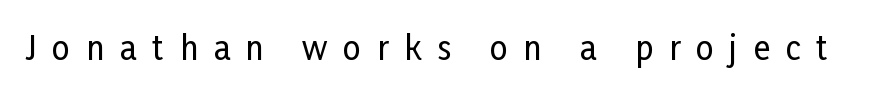
The image shows 32 px condensed sans-serif type, upright; set unusually wide letter spacing (+0.49 em), not underlined; low stroke contrast and a medium x-height.
